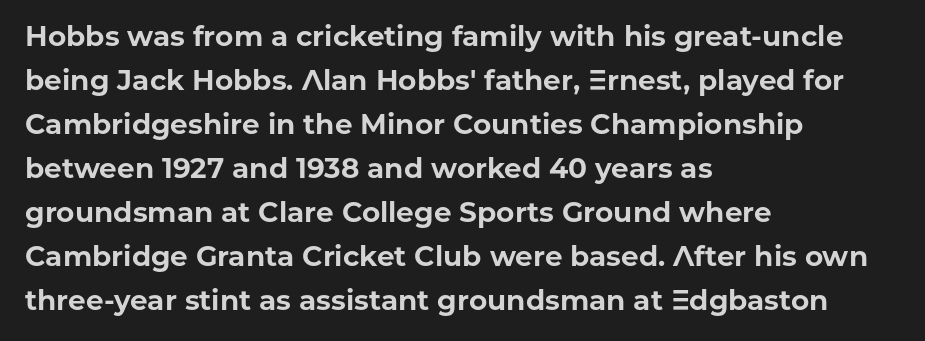
The image shows 28 px bold sans-serif type, upright; set left-aligned, normal line spacing (1.57x), normal letter spacing, not underlined; low stroke contrast and a medium x-height.
